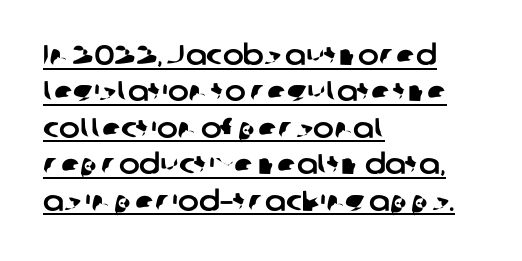
The image shows 28 px sans-serif type; set left-aligned, normal line spacing (1.3x), normal letter spacing, underlined; low stroke contrast and a medium x-height.
